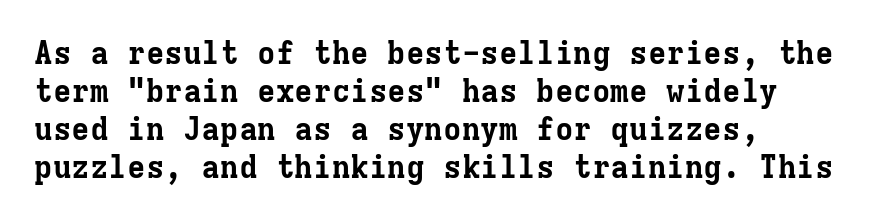
The zone under the glyphs is completely vacant. What weight is shown? A full bold with thick strokes. Here the designer chose a console-style face with uniform glyph widths. The type family on display is of the serif kind. The horizontal fit of the characters is conventional and even.
